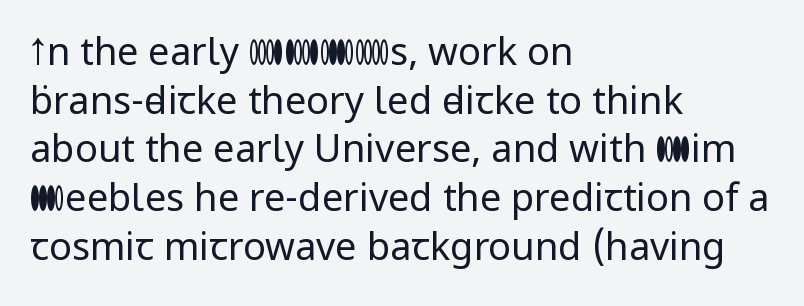
{"serif": "no", "italic": "no", "bold": "no", "weight": "regular", "width": "normal", "stroke_contrast": "low", "x_height": "medium", "monospaced": "no", "underline": "no", "align": "left", "line_spacing": "normal", "line_spacing_ratio": 1.28, "letter_spacing": "normal", "letter_spacing_em": 0.0, "glyph_px": 38}
